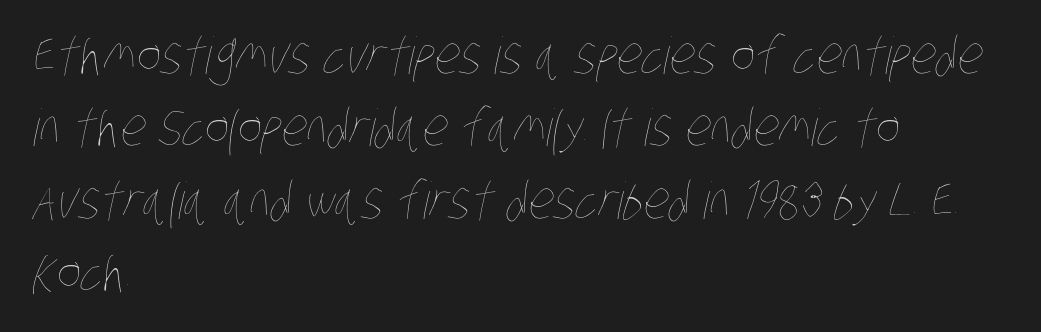
The image shows 51 px thin, condensed type; set left-aligned, normal line spacing (1.42x), normal letter spacing, not underlined; low stroke contrast and a large x-height.
